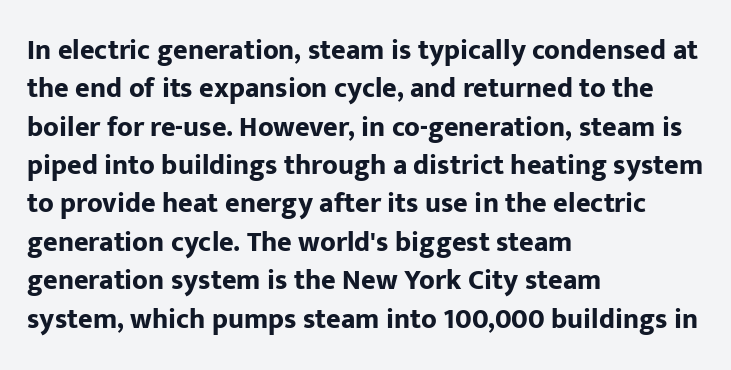
Q: Is the text bold? A: Yes.
Q: Is the text italic (slanted)? A: No, it is upright.
Q: Is the typeface a serif or a sans-serif typeface? A: Sans-serif.
Q: Is the text underlined? A: No.
Q: How is the paragraph aligned? A: Left-aligned.
Q: Is the spacing between letters normal or unusually wide? A: Normal.
Q: Is the spacing between lines tight, normal or loose? A: Normal.
Q: Width (condensed, normal, or wide)? A: Normal.
Q: Stroke contrast? A: Low.
Q: x-height? A: Medium.
Q: Monospaced? A: No.
